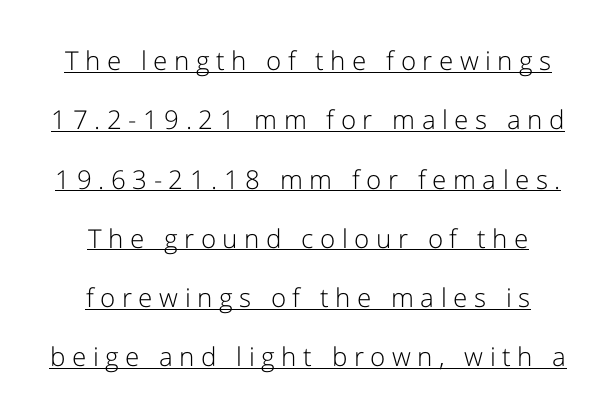
Q: Is the text bold? A: No.
Q: Is the text italic (slanted)? A: No, it is upright.
Q: Is the text underlined? A: Yes.
Q: How is the paragraph aligned? A: Centered.
Q: Is the spacing between letters normal or unusually wide? A: Unusually wide.
Q: Is the spacing between lines tight, normal or loose? A: Loose.
